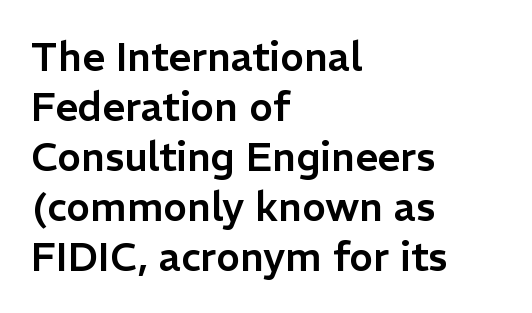
Nope, not italic — everything's standing straight. Where is the straight margin? On the left. Varying glyph widths throughout — classic text-font behaviour. A sans-serif font was chosen for this passage. Baseline-to-baseline distance is the conventional proportion of letter height.
